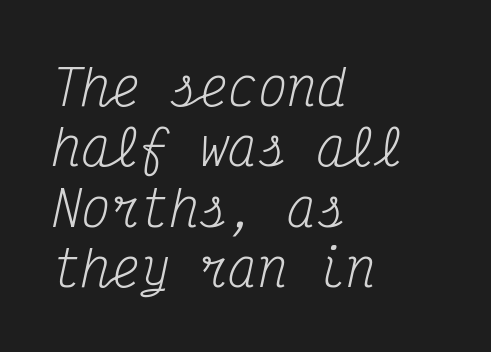
Q: Is the text bold? A: No.
Q: Is the text italic (slanted)? A: Yes, it leans right by about 12 degrees.
Q: Is the typeface a serif or a sans-serif typeface? A: Serif.
Q: Is the text underlined? A: No.
Q: How is the paragraph aligned? A: Left-aligned.
Q: Is the spacing between letters normal or unusually wide? A: Normal.
Q: Width (condensed, normal, or wide)? A: Condensed.
Q: Stroke contrast? A: Medium.
Q: x-height? A: Medium.
Q: Monospaced? A: Yes.
